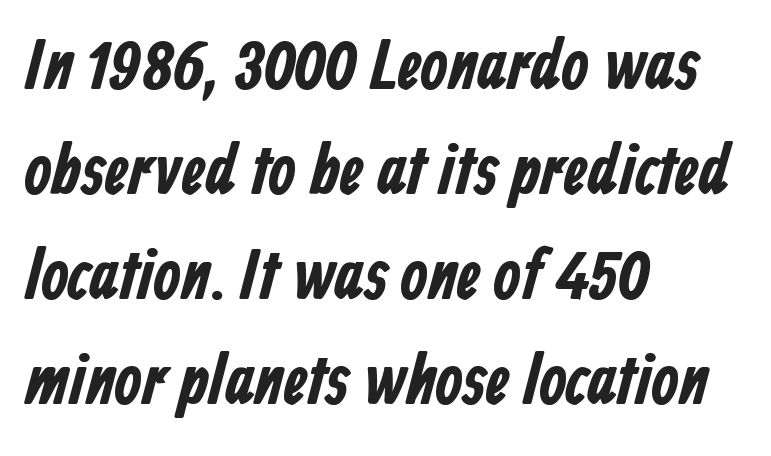
The image shows 71 px bold, condensed sans-serif type; set left-aligned, normal line spacing (1.48x), normal letter spacing, not underlined; low stroke contrast and a medium x-height.
